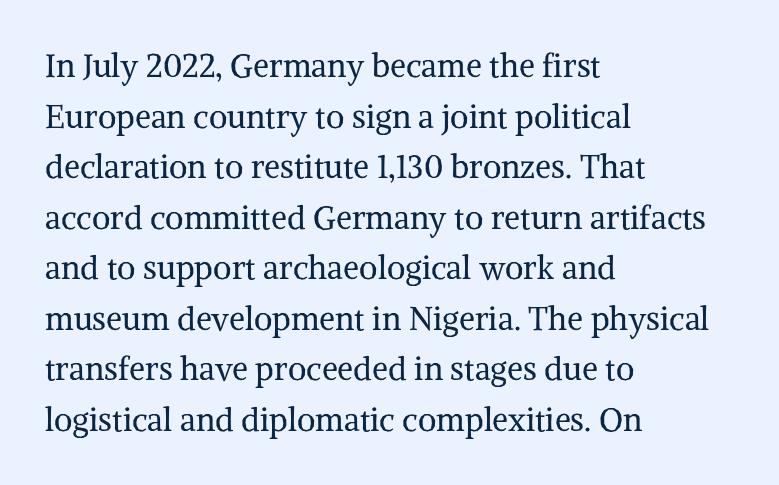
{"serif": "yes", "italic": "no", "bold": "no", "weight": "regular", "width": "normal", "stroke_contrast": "medium", "x_height": "medium", "monospaced": "no", "underline": "no", "align": "left", "line_spacing": "normal", "line_spacing_ratio": 1.58, "letter_spacing": "normal", "letter_spacing_em": 0.0, "glyph_px": 32}
